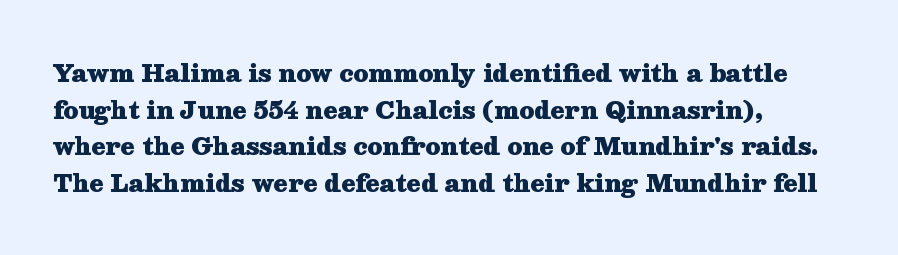
The image shows 23 px bold type, upright; set left-aligned, normal line spacing (1.59x), normal letter spacing, not underlined.
